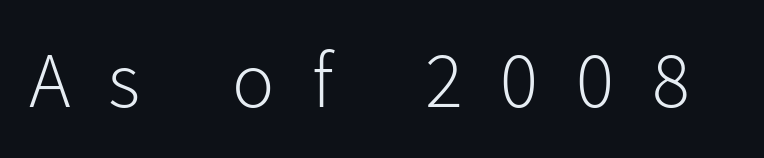
The characters display no serif detailing; their extremities are plain. A quiet, ordinary-to-light weight characterises the typeface. The typography opts for an upright posture over an oblique one. The face used here is proportionally spaced, like ordinary book or web type.
